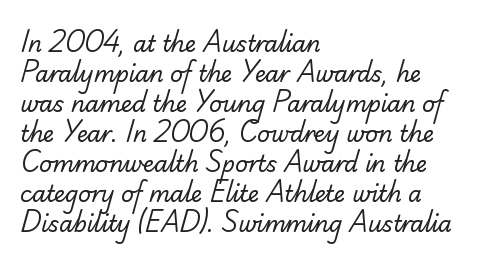
Observe the ordinary spacing: letters are neighbours, not strangers. Reading down the block, your eye returns to a fixed left position each line. Summary of weight: not heavy and not bold. Clear beneath every line of the passage. A normal amount of white space separates one row of letters from the next.
